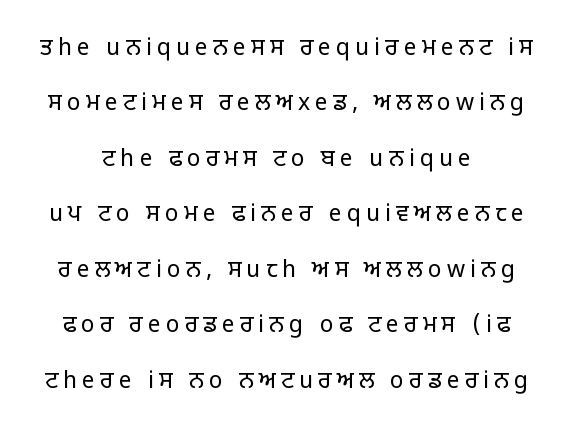
{"italic": "no", "bold": "no", "underline": "no", "line_spacing": "loose", "line_spacing_ratio": 2.41, "letter_spacing": "wide", "letter_spacing_em": 0.22, "glyph_px": 23}
